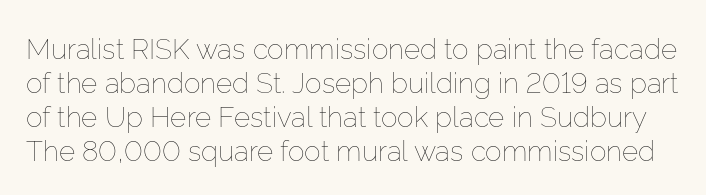
Q: Is the text bold? A: No.
Q: Is the text italic (slanted)? A: No, it is upright.
Q: Is the text underlined? A: No.
Q: Is the spacing between letters normal or unusually wide? A: Normal.
Q: Width (condensed, normal, or wide)? A: Normal.
Q: Stroke contrast? A: Low.
Q: x-height? A: Medium.
Q: Monospaced? A: No.
